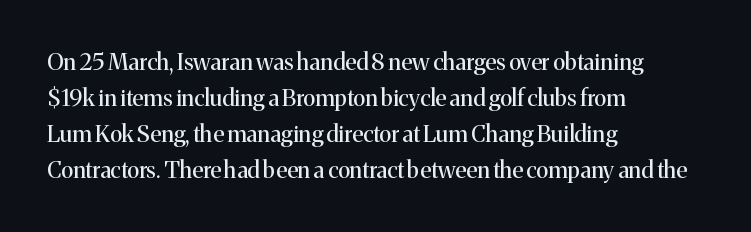
Q: Is the text bold? A: No.
Q: Is the text italic (slanted)? A: No, it is upright.
Q: Is the text underlined? A: No.
Q: How is the paragraph aligned? A: Left-aligned.
Q: Is the spacing between letters normal or unusually wide? A: Normal.
Q: Is the spacing between lines tight, normal or loose? A: Normal.
